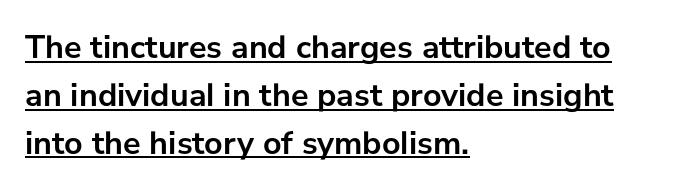
{"serif": "no", "italic": "no", "bold": "yes", "weight": "semibold", "width": "normal", "stroke_contrast": "low", "x_height": "medium", "monospaced": "no", "underline": "yes", "align": "left", "line_spacing": "normal", "line_spacing_ratio": 1.45, "letter_spacing": "normal", "letter_spacing_em": 0.0, "glyph_px": 33}
